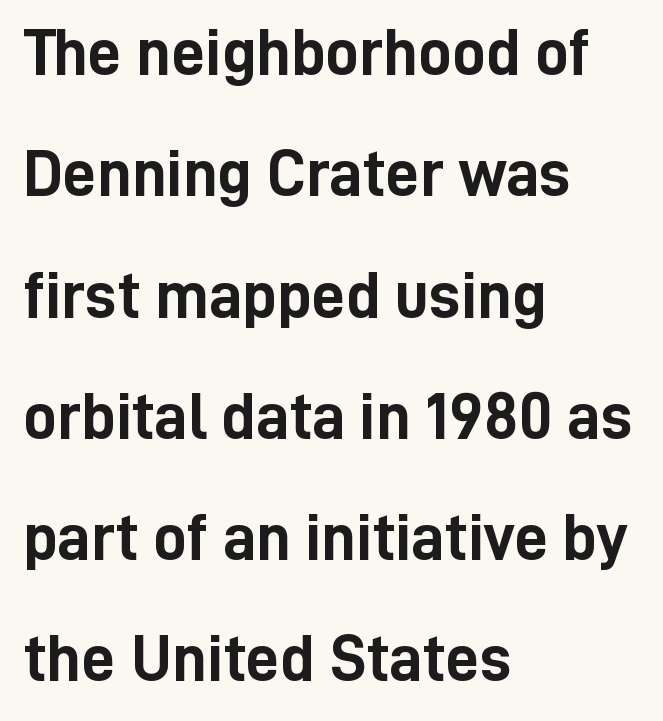
The image shows 67 px semibold, condensed sans-serif type, upright; set left-aligned, line spacing 1.81x, normal letter spacing, not underlined; low stroke contrast and a medium x-height.
